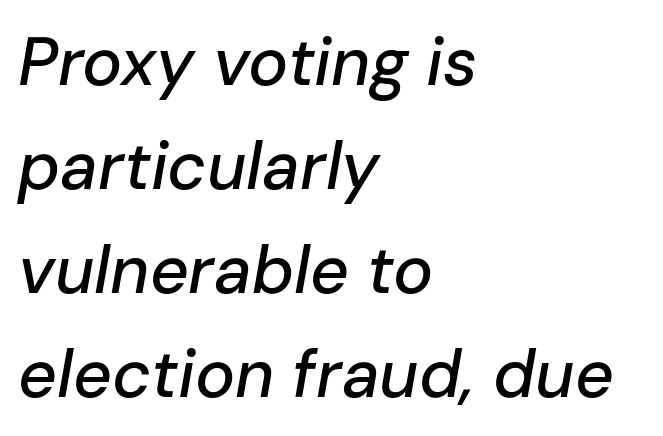
{"italic": "yes", "lean": "right", "slant_degrees": 10, "width": "normal", "stroke_contrast": "low", "x_height": "medium", "monospaced": "no", "underline": "no", "align": "left", "line_spacing": "normal", "line_spacing_ratio": 1.55, "letter_spacing": "normal", "letter_spacing_em": 0.0, "glyph_px": 67}
